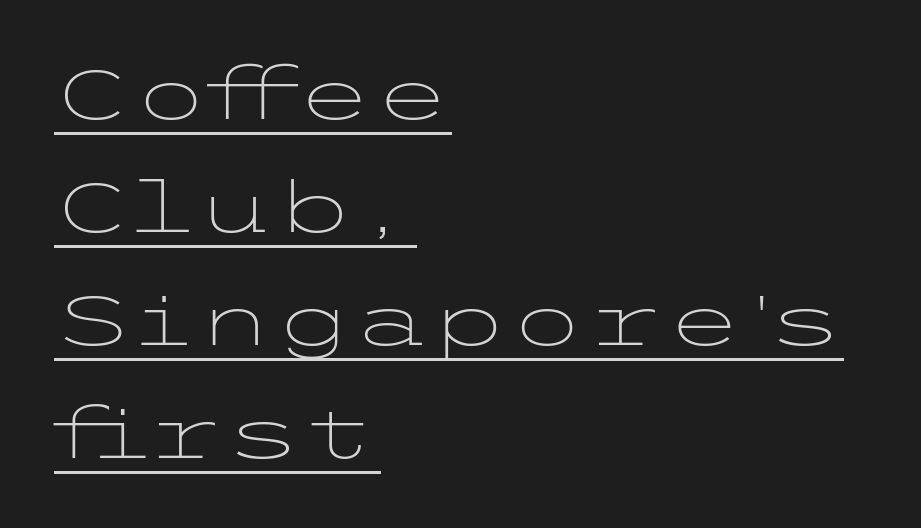
{"serif": "no", "italic": "no", "bold": "no", "weight": "light", "width": "wide", "stroke_contrast": "low", "x_height": "medium", "underline": "yes", "align": "left", "line_spacing": "normal", "line_spacing_ratio": 1.59, "letter_spacing": "normal", "letter_spacing_em": 0.0, "glyph_px": 71}
